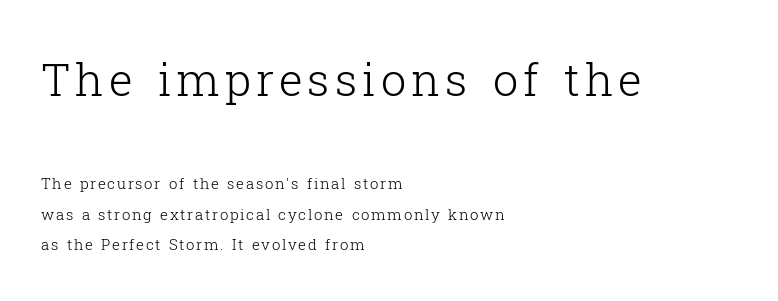
In terms of leading, this rendering errs on the spacious side. Two sizes are in play, and the larger belongs to the first block. Typographically, this falls in the serif category. The rendering uses natural spacing where letterforms have individual widths. Underline: absent.
